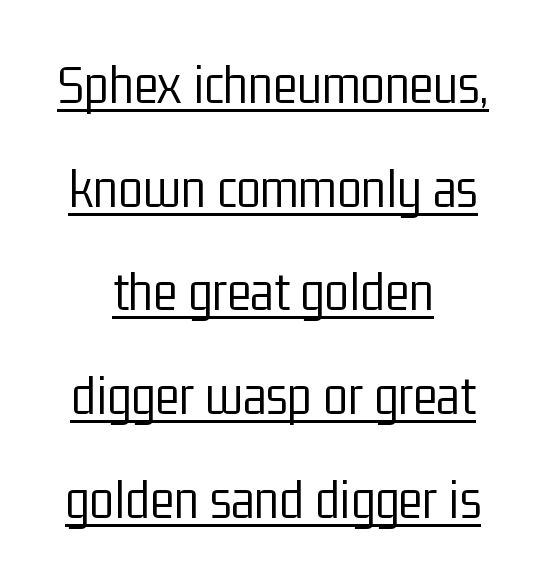
Casual observation: everything's sitting right in the middle. The rendering keeps characters at their native spacing. This sample has the flowing, uneven cadence of proportional lettering. Every character sits straight up, as roman type does. This sample uses a sans-serif face. A typographer would call this underscored text.
